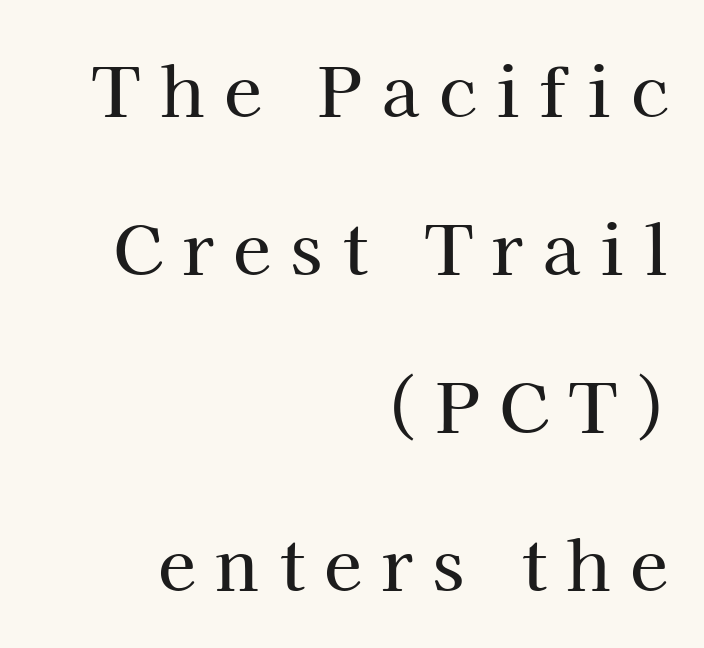
The image shows 69 px serif type, upright; set right-aligned, loose line spacing (2.29x), unusually wide letter spacing (+0.29 em), not underlined; high stroke contrast and a medium x-height.
